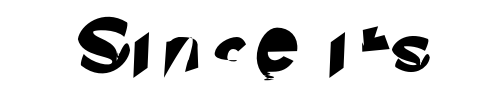
The image shows 52 px sans-serif type; set unusually wide letter spacing (+0.32 em), not underlined; low stroke contrast and a small x-height.
